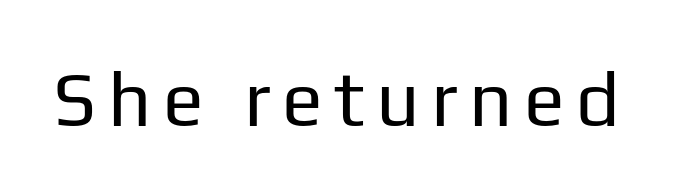
Q: Is the text bold? A: No.
Q: Is the text italic (slanted)? A: No, it is upright.
Q: Is the typeface a serif or a sans-serif typeface? A: Sans-serif.
Q: Is the text underlined? A: No.
Q: Width (condensed, normal, or wide)? A: Normal.
Q: Stroke contrast? A: Low.
Q: x-height? A: Medium.
Q: Monospaced? A: No.
